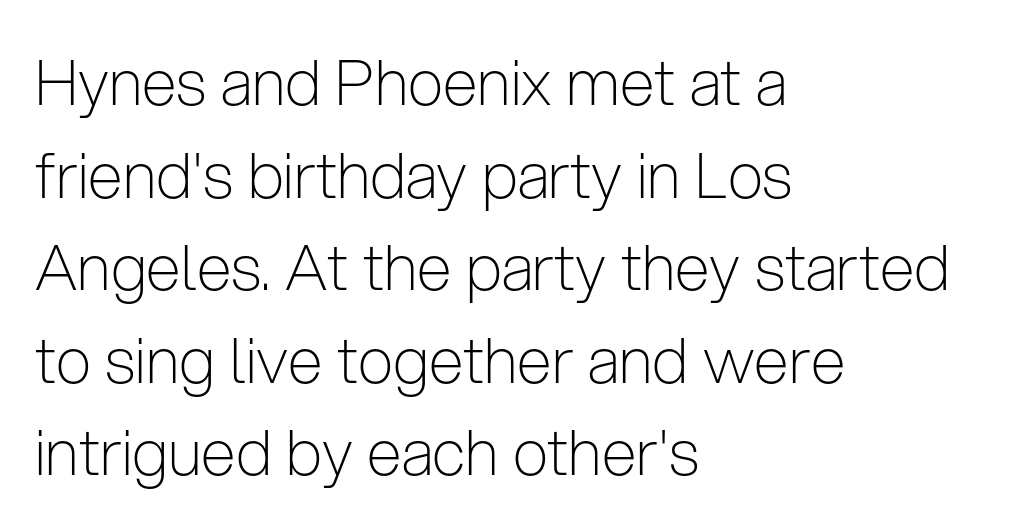
The passage shown has conventional tracking throughout. The rows are spaced the way most documents space them. Is the stroke heavy? The answer is a plain regular-or-lighter. Horizontally, the lines are justified to the leading edge only.
